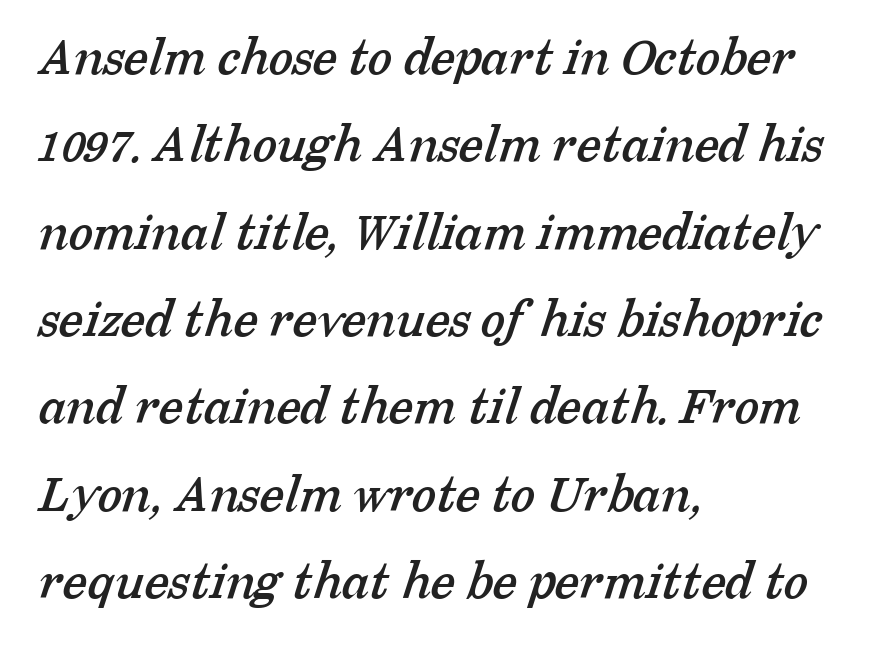
The space directly below the letters is spotless. If you measured baseline to baseline, you'd find a middling distance. Looks like regular typesetting: each glyph gets only the width it needs. Letterform terminals end in serifs throughout the passage. Does extra space separate the letters? No, they use regular spacing. Line beginnings align vertically; line endings do not.
